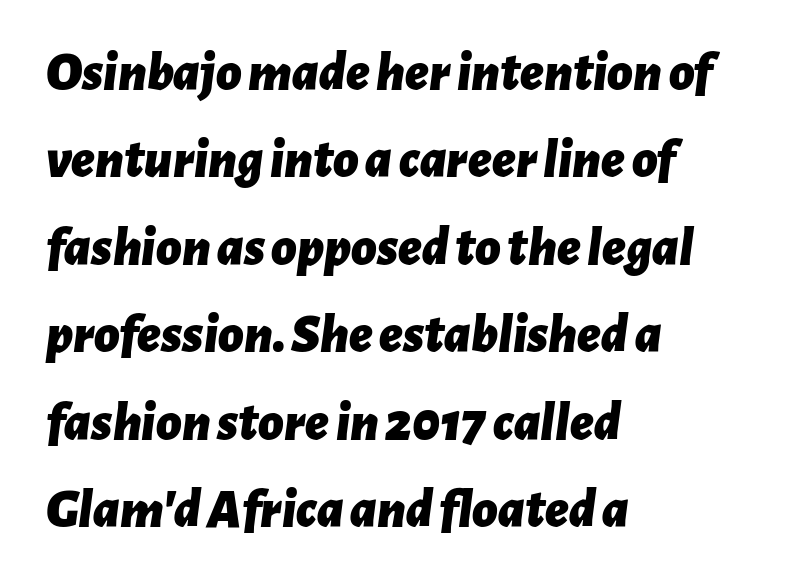
{"italic": "yes", "lean": "right", "slant_degrees": 7, "bold": "yes", "weight": "bold", "width": "normal", "stroke_contrast": "low", "x_height": "medium", "monospaced": "no", "underline": "no", "align": "left", "line_spacing": "normal", "line_spacing_ratio": 1.59, "letter_spacing": "normal", "letter_spacing_em": 0.0, "glyph_px": 55}
